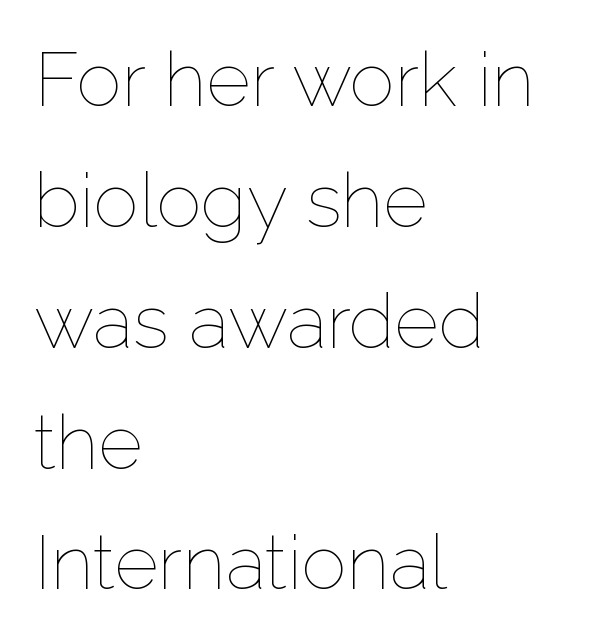
Q: Is the text bold? A: No.
Q: Is the text italic (slanted)? A: No, it is upright.
Q: Is the text underlined? A: No.
Q: How is the paragraph aligned? A: Left-aligned.
Q: Is the spacing between letters normal or unusually wide? A: Normal.
Q: Is the spacing between lines tight, normal or loose? A: Normal.
Q: Width (condensed, normal, or wide)? A: Normal.
Q: Stroke contrast? A: Low.
Q: x-height? A: Medium.
Q: Monospaced? A: No.
